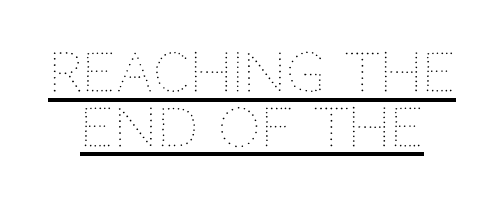
If you drew a line through each stem, it would be perfectly vertical. A typesetter would call this leading minimal, almost set solid. Somebody hit Ctrl+U on this one — the words are underlined. Each word holds together tightly as a unit, with standard inter-letter gaps. Here the designer chose a conventional face with non-uniform glyph widths.
